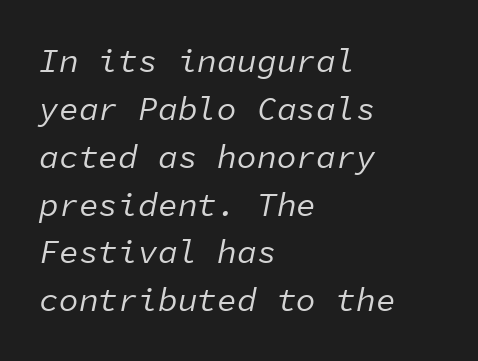
{"italic": "yes", "lean": "right", "slant_degrees": 11, "bold": "no", "weight": "regular", "width": "normal", "stroke_contrast": "low", "x_height": "medium", "monospaced": "yes", "underline": "no", "align": "left", "line_spacing": "normal", "line_spacing_ratio": 1.45, "letter_spacing": "normal", "letter_spacing_em": 0.0, "glyph_px": 33}
